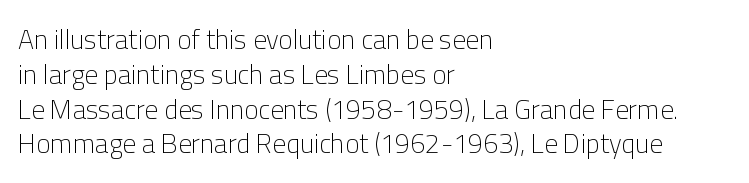
Q: Is the text bold? A: No.
Q: Is the text italic (slanted)? A: No, it is upright.
Q: Is the text underlined? A: No.
Q: How is the paragraph aligned? A: Left-aligned.
Q: Is the spacing between letters normal or unusually wide? A: Normal.
Q: Is the spacing between lines tight, normal or loose? A: Normal.
